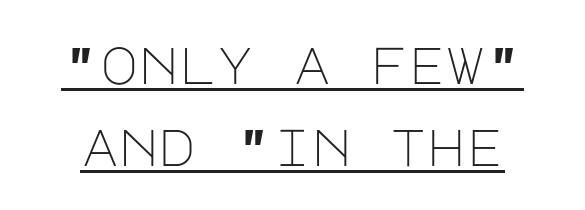
The image shows 52 px light sans-serif type, upright; set normal line spacing (1.58x), normal letter spacing, underlined; low stroke contrast and a large x-height.
